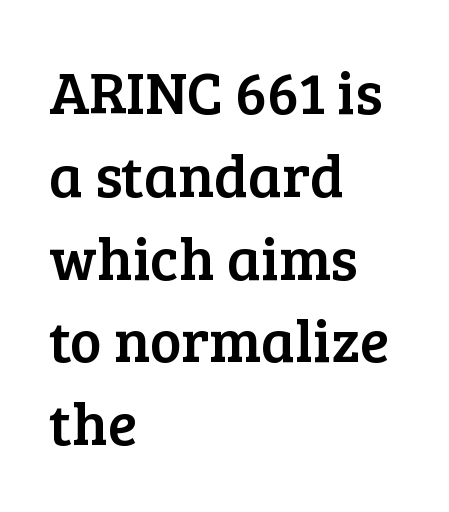
Do the characters align in a grid? No, the font is proportional. Quick note: not italic, upright. The zone under the glyphs is completely vacant. The space between consecutive lines is moderate. I'd call this a serif setting — the letters wear small feet. All the whitespace from short lines collects on the right.
